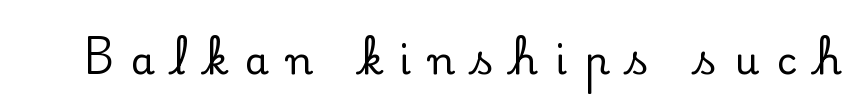
{"italic": "no", "width": "normal", "stroke_contrast": "low", "x_height": "small", "monospaced": "no", "underline": "no", "letter_spacing": "wide", "letter_spacing_em": 0.45, "glyph_px": 39}
